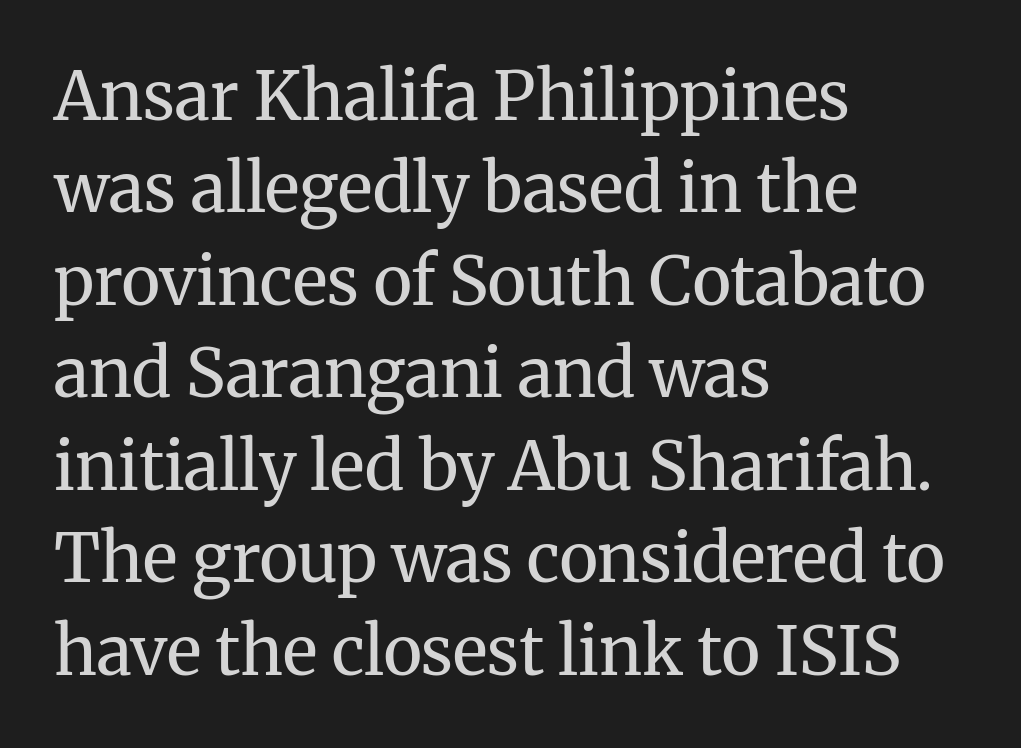
The image shows 67 px regular-weight serif type, upright; set left-aligned, normal line spacing (1.38x), normal letter spacing, not underlined; medium stroke contrast and a medium x-height.
